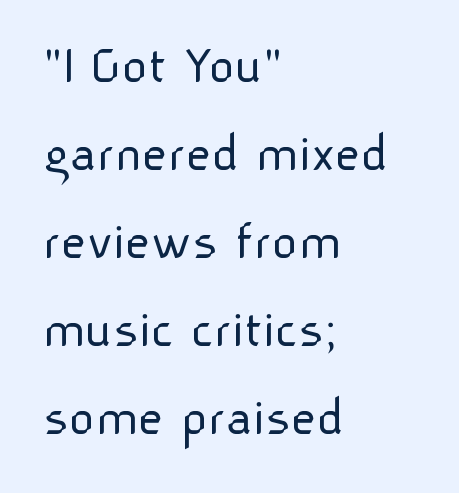
{"serif": "no", "italic": "no", "bold": "no", "weight": "light", "width": "normal", "stroke_contrast": "low", "x_height": "medium", "monospaced": "no", "underline": "no", "align": "left", "line_spacing": "normal", "line_spacing_ratio": 1.57, "letter_spacing": "normal", "letter_spacing_em": 0.0, "glyph_px": 56}
